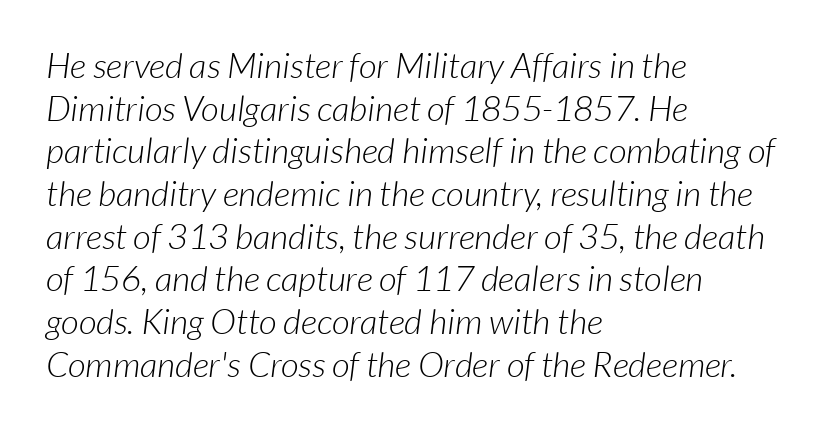
{"serif": "no", "bold": "no", "weight": "light", "width": "normal", "stroke_contrast": "low", "x_height": "medium", "monospaced": "no", "underline": "no", "align": "left", "line_spacing_ratio": 1.22, "letter_spacing": "normal", "letter_spacing_em": 0.0, "glyph_px": 35}
